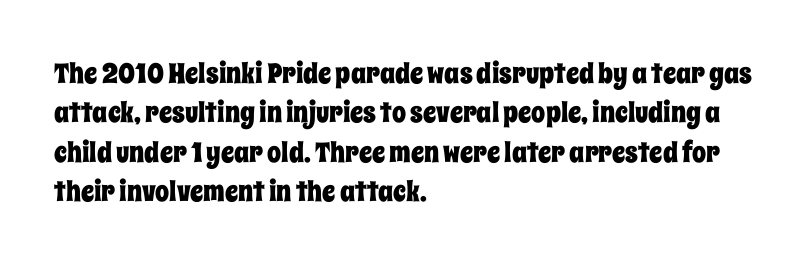
Which margin do the lines hug? The left one — the right edge is uneven. This rendering leaves character spacing at its baseline value. A roman cut, with each character standing at attention. Note the varied advance widths — an 'i' is clearly narrower than an 'm'. The space directly below the letters is spotless. The rendering uses a moderate line-height, typical for paragraphs.
